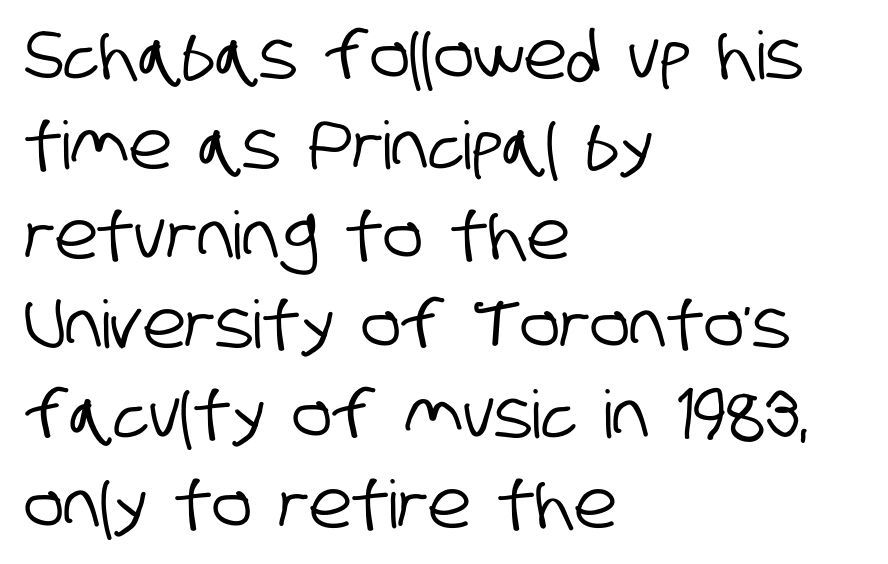
Bare-footed words on every line. The face used here is proportionally spaced, like ordinary book or web type. The typeface chosen for these lines omits serifs. Look at the tracking — it's just the regular setting, nothing added. How would I describe the line gaps? Plain and ordinary.
